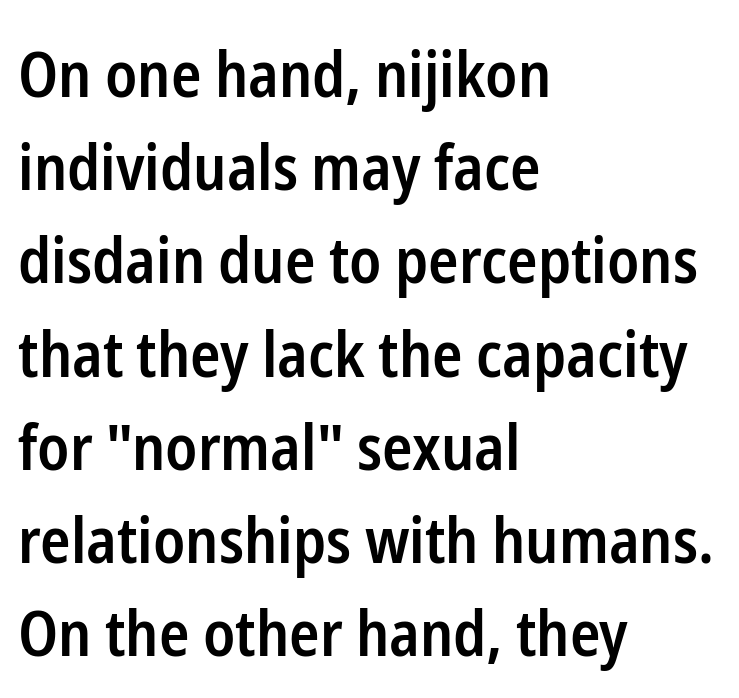
The image shows 63 px semibold, condensed sans-serif type, upright; set left-aligned, normal line spacing (1.48x), normal letter spacing, not underlined; low stroke contrast and a medium x-height.
